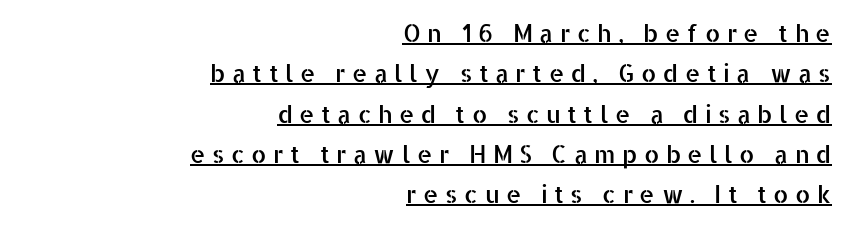
{"italic": "no", "underline": "yes", "align": "right", "line_spacing": "normal", "line_spacing_ratio": 1.68, "letter_spacing": "wide", "letter_spacing_em": 0.27, "glyph_px": 24}
